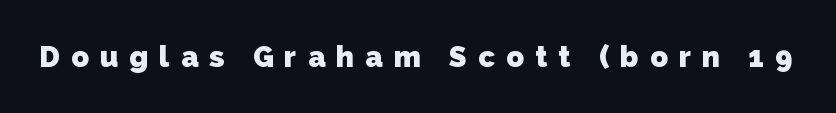
The image shows 29 px heavy sans-serif type; set unusually wide letter spacing (+0.38 em), not underlined; low stroke contrast and a medium x-height.
